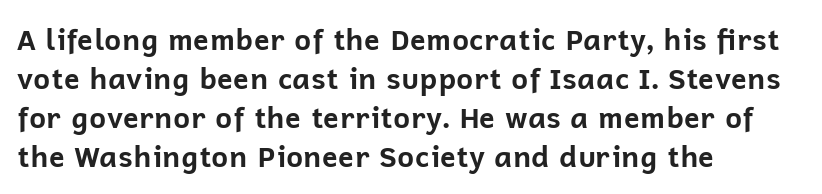
The designer left line spacing at the default. Letters rest on an invisible, unmarked baseline. The compositor pushed each line to the left boundary. The type sits square on the baseline with zero lean. No feet cap the strokes, marking this as sans-serif type.
